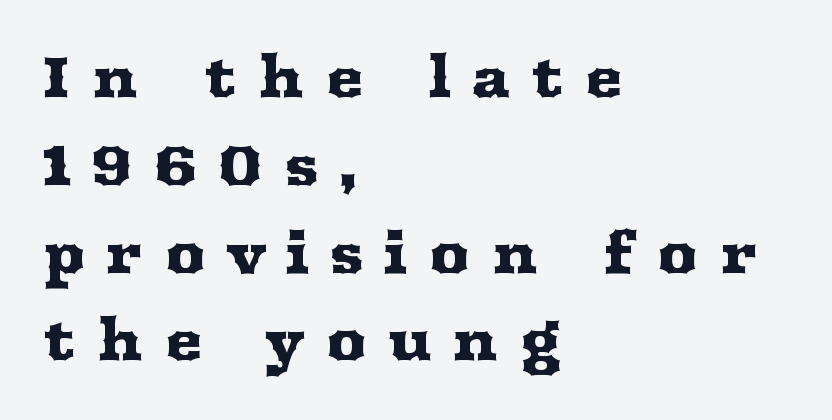
The image shows 57 px wide serif type, upright; set left-aligned, normal line spacing (1.54x), unusually wide letter spacing (+0.36 em), not underlined; medium stroke contrast and a medium x-height.
